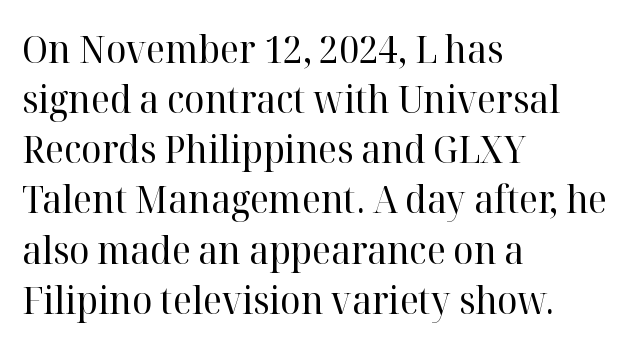
The image shows 38 px regular-weight serif type, upright; set left-aligned, normal line spacing (1.32x), normal letter spacing, not underlined; high stroke contrast and a medium x-height.
